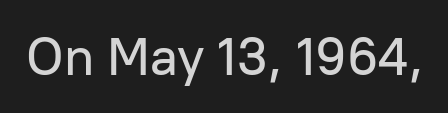
This is the regular roman posture of the typeface. The area under the type is left untouched. The passage shown has conventional tracking throughout. The text was rendered using a sans face with plain stroke endings. Spacing verdict: proportional, widths tailored to each character.
